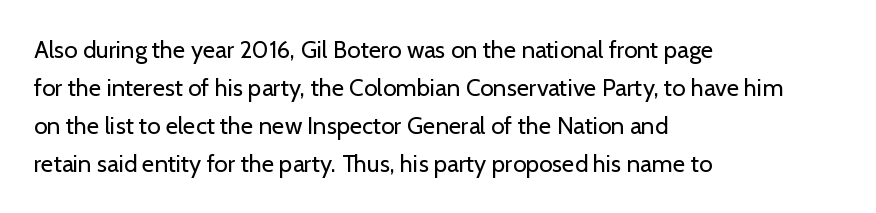
{"italic": "no", "bold": "no", "underline": "no", "align": "left", "line_spacing": "normal", "line_spacing_ratio": 1.59, "letter_spacing": "normal", "letter_spacing_em": 0.0, "glyph_px": 24}
